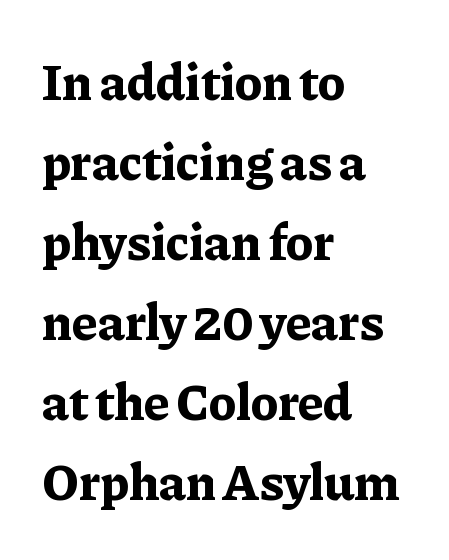
{"serif": "yes", "italic": "no", "bold": "yes", "weight": "bold", "width": "normal", "stroke_contrast": "low", "x_height": "medium", "monospaced": "no", "underline": "no", "align": "left", "line_spacing": "normal", "line_spacing_ratio": 1.54, "letter_spacing": "normal", "letter_spacing_em": 0.0, "glyph_px": 52}
